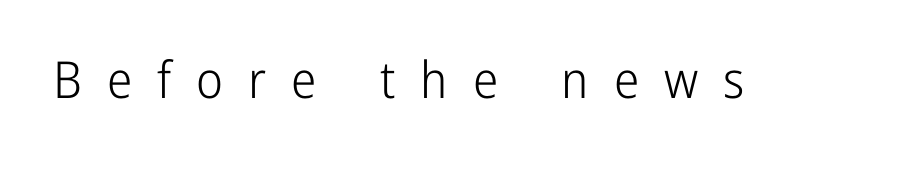
The image shows 51 px light, condensed sans-serif type, upright; set unusually wide letter spacing (+0.49 em), not underlined; low stroke contrast and a medium x-height.
